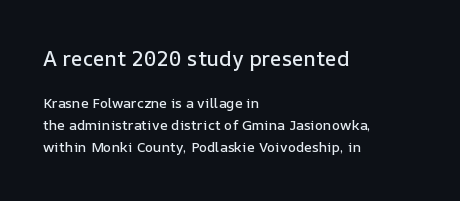
Note: larger setting up top, smaller setting below. Where is the straight margin? On the left. Rendered with straight, roman letterforms. Normally led — the rows are evenly, conventionally spaced. Underlining? Definitely not there.
